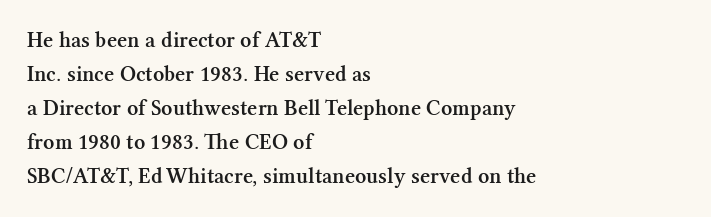
The image shows 22 px text type, upright; set left-aligned, normal line spacing (1.55x), normal letter spacing, not underlined.
